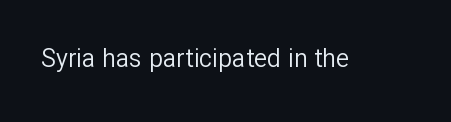
The image shows 25 px text type, upright; set normal letter spacing, not underlined.
